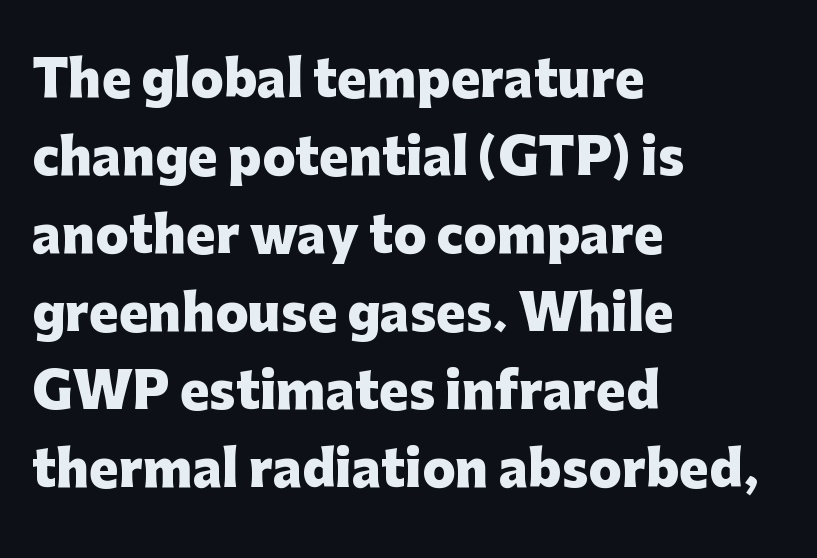
In terms of letterspacing, this is plain default setting. These lines were composed using upright roman letters. The designer went with a sans here, leaving each stem footless. Left-aligned paragraph, ragged on the right. Character widths vary here, with narrow letters taking less room than wide ones.
